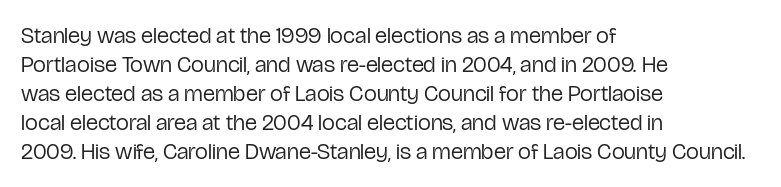
{"italic": "no", "bold": "no", "underline": "no", "align": "left", "line_spacing": "normal", "line_spacing_ratio": 1.26, "letter_spacing": "normal", "letter_spacing_em": 0.0, "glyph_px": 23}
